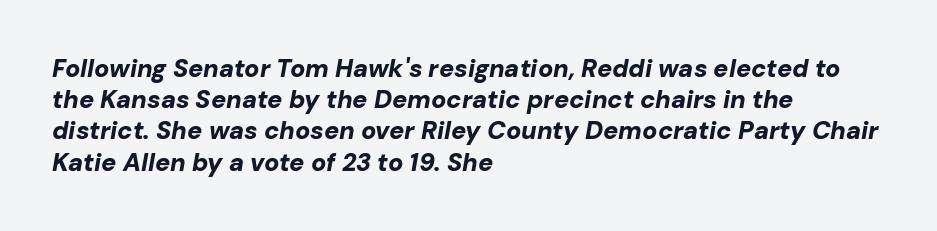
These lines carry a lot of weight — the face is fully bold. An italicized treatment has been applied to the whole sample. Characters follow at the spacing the type designer built in. The glyphs are unaccompanied by any horizontal stroke below them. Which margin do the lines hug? The left one — the right edge is uneven.
